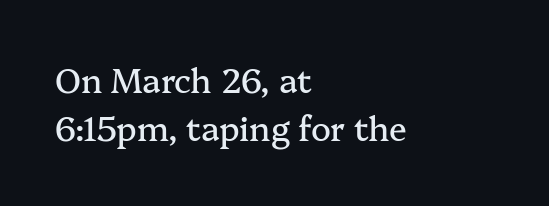
The image shows 33 px serif type, upright; set left-aligned, normal line spacing (1.46x), normal letter spacing, not underlined; medium stroke contrast and a medium x-height.
